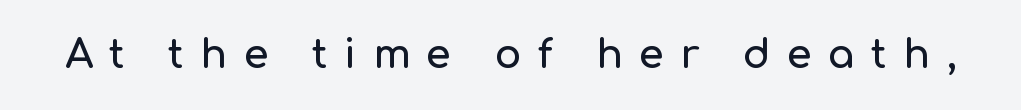
Q: Is the text italic (slanted)? A: No, it is upright.
Q: Is the typeface a serif or a sans-serif typeface? A: Sans-serif.
Q: Is the text underlined? A: No.
Q: Is the spacing between letters normal or unusually wide? A: Unusually wide.
Q: Width (condensed, normal, or wide)? A: Normal.
Q: Stroke contrast? A: Low.
Q: x-height? A: Medium.
Q: Monospaced? A: No.
